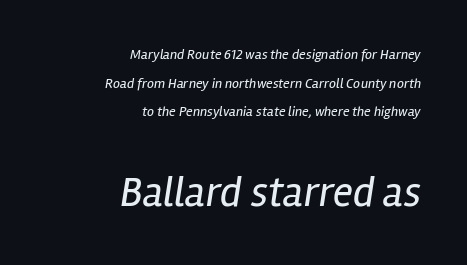
{"italic": "yes", "lean": "right", "slant_degrees": 12, "bold": "no", "weight": "regular", "width": "condensed", "stroke_contrast": "low", "x_height": "medium", "monospaced": "no", "underline": "no", "align": "right", "line_spacing": "loose", "line_spacing_ratio": 2.05, "letter_spacing": "normal", "letter_spacing_em": 0.0, "larger_block": "second", "size_ratio": 3.0, "glyph_px": 42}
